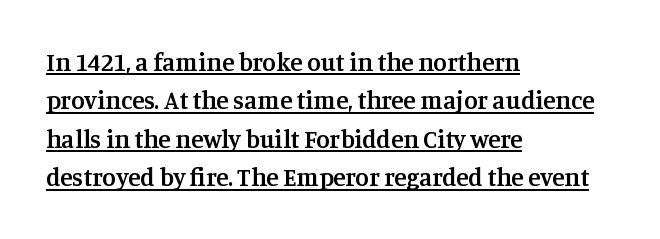
Q: Is the text bold? A: Semi-bold.
Q: Is the text italic (slanted)? A: No, it is upright.
Q: Is the text underlined? A: Yes.
Q: How is the paragraph aligned? A: Left-aligned.
Q: Is the spacing between letters normal or unusually wide? A: Normal.
Q: Is the spacing between lines tight, normal or loose? A: Normal.
